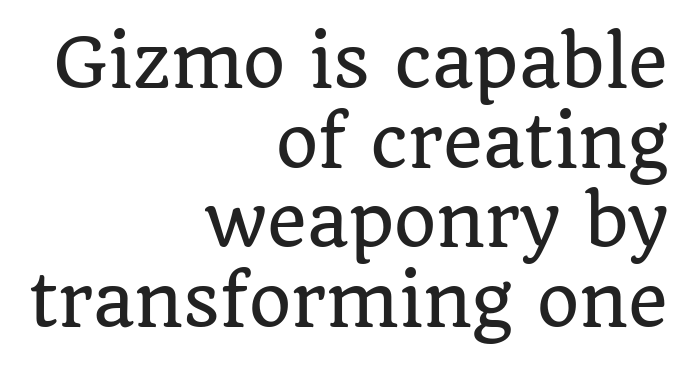
The specimen reads as upright at a glance. How are the letters spaced? Ordinarily, with no added tracking. Does the copy run flush right? Yes — the right margin is perfectly even. Only glyphs here, with clear space below each row. Looks like regular typesetting: each glyph gets only the width it needs. A typesetter would label this face a serif.
